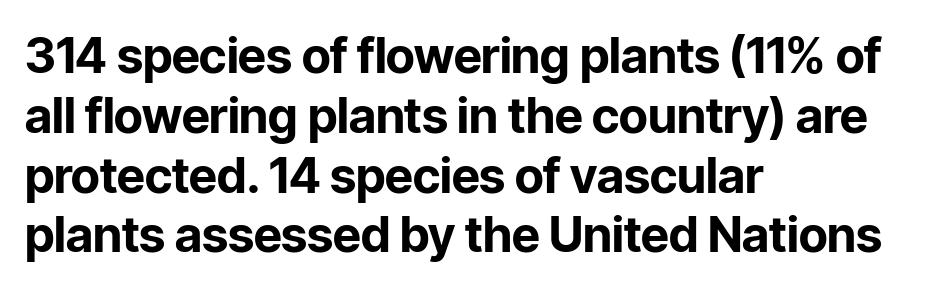
Serif or sans? Sans — the stroke terminals are bare. Honestly, there is no underline to notice here at all. Inter-character spacing is left at the font's built-in metrics. The passage is arranged the way most books set body copy — flush left. Vertical strokes here are truly vertical.
